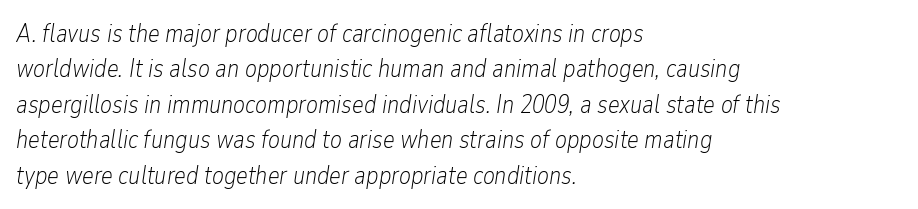
Q: Is the text bold? A: No.
Q: Is the text italic (slanted)? A: Yes, it leans right by about 9 degrees.
Q: Is the text underlined? A: No.
Q: How is the paragraph aligned? A: Left-aligned.
Q: Is the spacing between letters normal or unusually wide? A: Normal.
Q: Is the spacing between lines tight, normal or loose? A: Normal.
